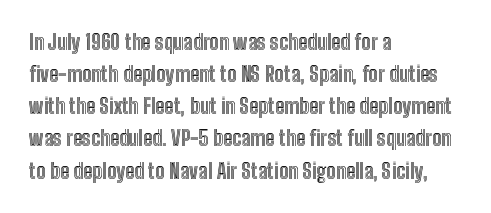
{"italic": "no", "underline": "no", "align": "left", "line_spacing": "normal", "line_spacing_ratio": 1.53, "letter_spacing": "normal", "letter_spacing_em": 0.0, "glyph_px": 21}
